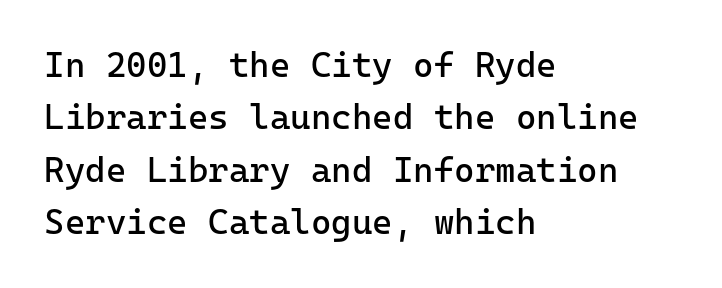
The image shows 35 px regular-weight sans-serif type, upright, monospaced; set left-aligned, normal line spacing (1.5x), normal letter spacing, not underlined; low stroke contrast and a medium x-height.
